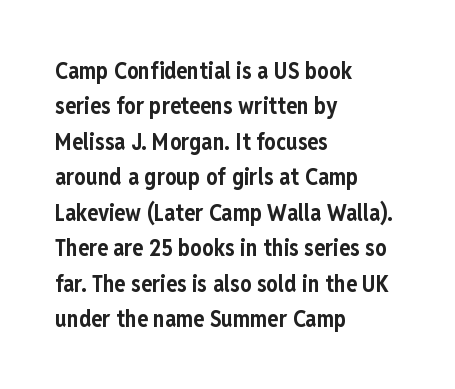
{"italic": "no", "bold": "yes", "underline": "no", "align": "left", "line_spacing": "normal", "line_spacing_ratio": 1.54, "letter_spacing": "normal", "letter_spacing_em": 0.0, "glyph_px": 23}
